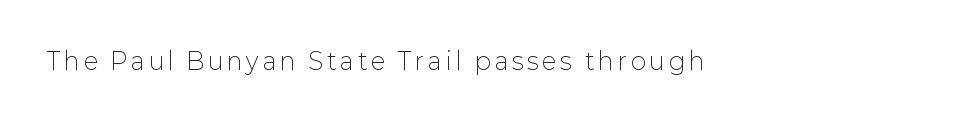
Q: Is the text bold? A: No.
Q: Is the text italic (slanted)? A: No, it is upright.
Q: Is the text underlined? A: No.
